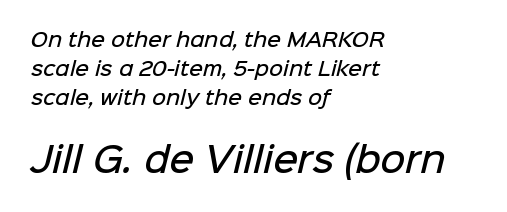
Q: Is the text bold? A: Semi-bold.
Q: Is the typeface a serif or a sans-serif typeface? A: Sans-serif.
Q: Is the text underlined? A: No.
Q: How is the paragraph aligned? A: Left-aligned.
Q: Is the spacing between letters normal or unusually wide? A: Normal.
Q: Is the spacing between lines tight, normal or loose? A: Normal.
Q: Which block of text is set in a larger size, the first (top) or the second (bottom)? A: The second (bottom) one.
Q: Width (condensed, normal, or wide)? A: Normal.
Q: Stroke contrast? A: Low.
Q: x-height? A: Medium.
Q: Monospaced? A: No.
